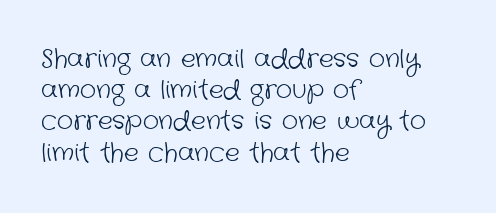
Q: Is the text bold? A: No.
Q: Is the text underlined? A: No.
Q: How is the paragraph aligned? A: Left-aligned.
Q: Is the spacing between letters normal or unusually wide? A: Normal.
Q: Is the spacing between lines tight, normal or loose? A: Normal.
